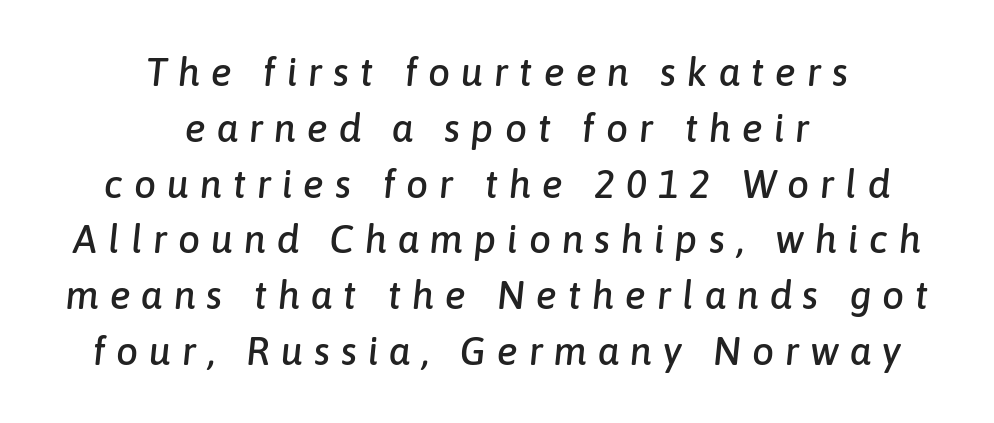
{"italic": "yes", "lean": "right", "slant_degrees": 6, "width": "normal", "stroke_contrast": "low", "x_height": "medium", "monospaced": "no", "underline": "no", "align": "center", "line_spacing": "normal", "line_spacing_ratio": 1.43, "letter_spacing": "wide", "letter_spacing_em": 0.28, "glyph_px": 39}
